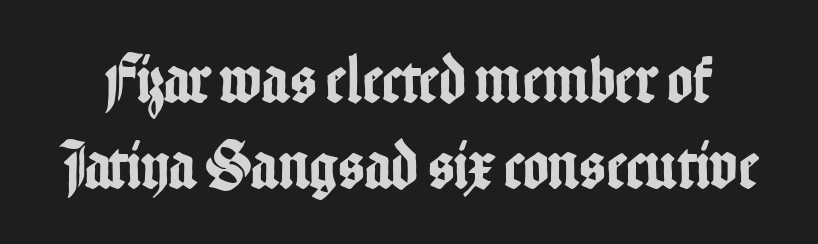
This is the regular roman posture of the typeface. Underlining? Definitely not there. A typesetter would call this proportional, since set widths differ per character. No feet cap the strokes, marking this as sans-serif type.
